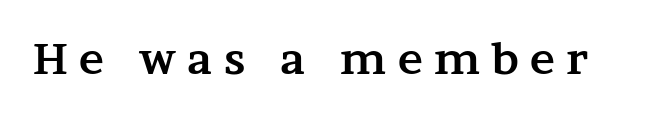
Beneath every word, the page is bare. A typesetter would call this heavily tracked-out type. The type sits square on the baseline with zero lean. Each letter keeps its own natural width here, so spacing adapts to shape.
